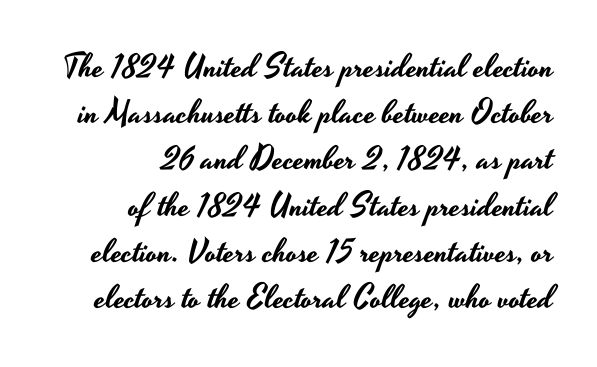
{"serif": "no", "width": "wide", "stroke_contrast": "low", "x_height": "small", "monospaced": "no", "underline": "no", "align": "right", "line_spacing": "normal", "line_spacing_ratio": 1.4, "letter_spacing": "normal", "letter_spacing_em": 0.0, "glyph_px": 33}
